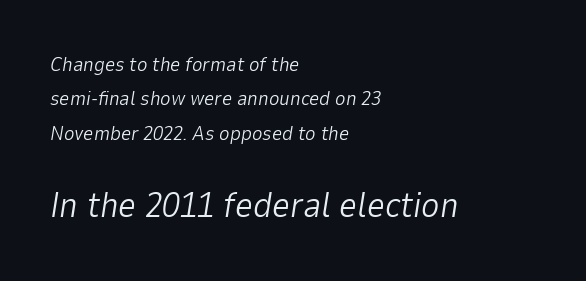
The image shows 35 px light type, italic (leaning right); set left-aligned, line spacing 1.72x, normal letter spacing, not underlined; the second (bottom) block is 1.75x larger; low stroke contrast and a medium x-height.
